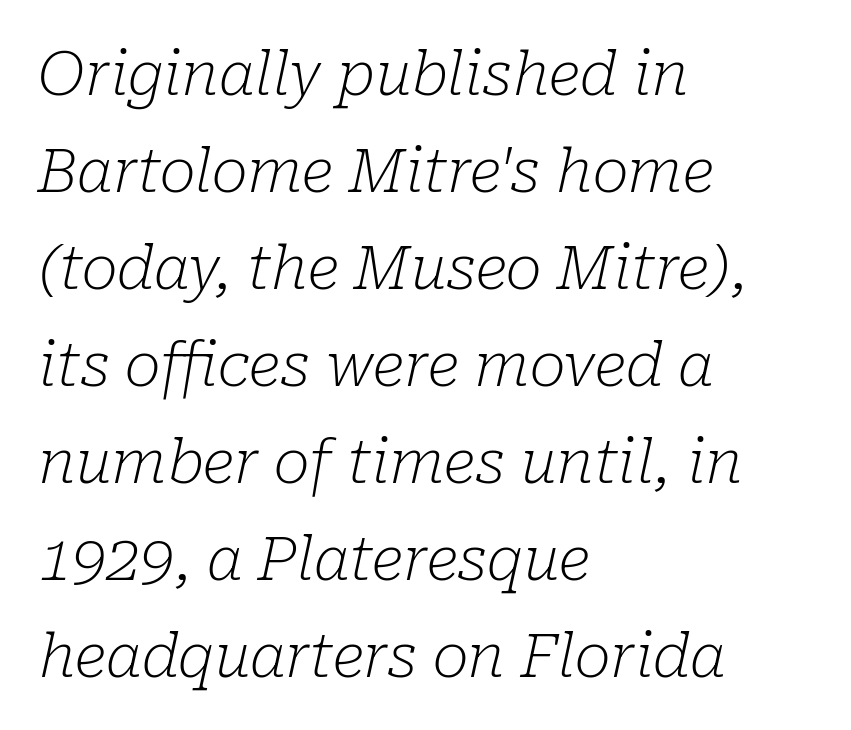
Q: Is the text bold? A: No.
Q: Is the text italic (slanted)? A: Yes, it leans right by about 10 degrees.
Q: Is the typeface a serif or a sans-serif typeface? A: Serif.
Q: Is the text underlined? A: No.
Q: How is the paragraph aligned? A: Left-aligned.
Q: Is the spacing between letters normal or unusually wide? A: Normal.
Q: Is the spacing between lines tight, normal or loose? A: Normal.
Q: Width (condensed, normal, or wide)? A: Normal.
Q: Stroke contrast? A: Low.
Q: x-height? A: Medium.
Q: Monospaced? A: No.
